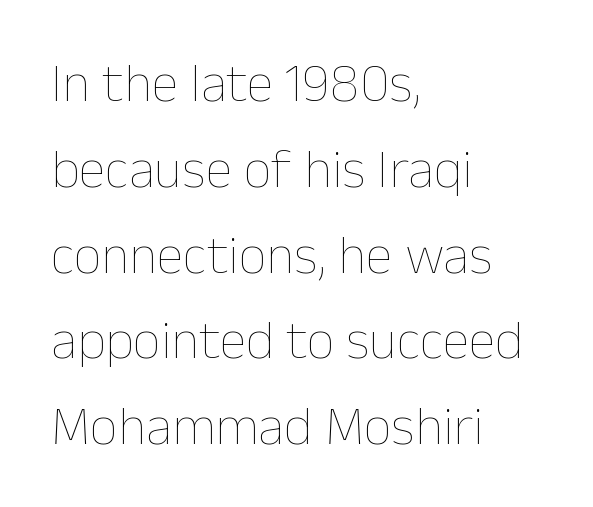
The strip under each line holds only bare page. Looks like regular typesetting: each glyph gets only the width it needs. The characters are drawn with everyday or finer stroke widths. No extra tracking has been applied to these lines.
